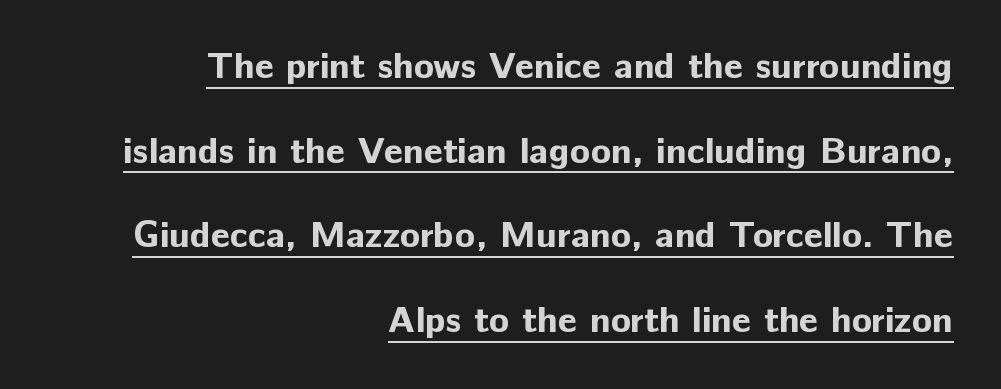
{"serif": "no", "italic": "no", "bold": "yes", "weight": "bold", "width": "normal", "stroke_contrast": "low", "x_height": "medium", "monospaced": "no", "underline": "yes", "align": "right", "line_spacing": "loose", "line_spacing_ratio": 2.29, "letter_spacing": "normal", "letter_spacing_em": 0.0, "glyph_px": 37}
